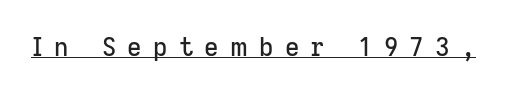
{"italic": "no", "underline": "yes", "letter_spacing": "wide", "letter_spacing_em": 0.45, "glyph_px": 25}
